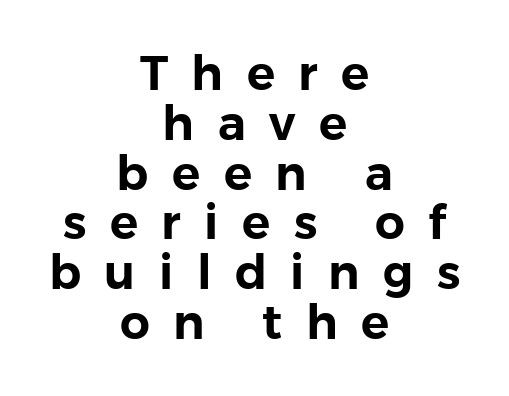
{"serif": "no", "italic": "no", "width": "normal", "stroke_contrast": "low", "x_height": "medium", "monospaced": "no", "underline": "no", "align": "center", "line_spacing": "tight", "line_spacing_ratio": 1.06, "letter_spacing": "wide", "letter_spacing_em": 0.5, "glyph_px": 47}
